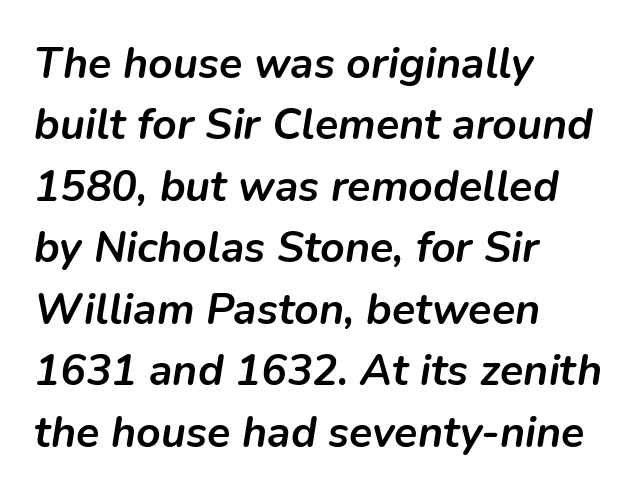
The image shows 43 px semibold type, italic (leaning right); set left-aligned, normal line spacing (1.43x), normal letter spacing, not underlined; low stroke contrast and a medium x-height.
